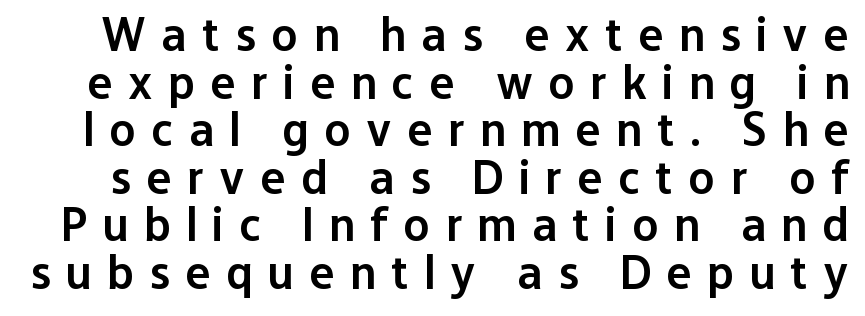
{"serif": "no", "italic": "no", "bold": "semi", "weight": "semibold", "width": "normal", "stroke_contrast": "low", "x_height": "medium", "monospaced": "no", "underline": "no", "line_spacing": "tight", "line_spacing_ratio": 0.99, "letter_spacing": "wide", "letter_spacing_em": 0.32, "glyph_px": 48}
